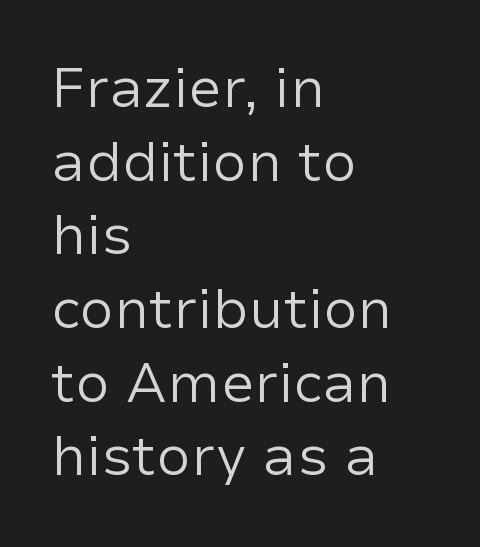
{"serif": "no", "italic": "no", "bold": "no", "weight": "regular", "width": "normal", "stroke_contrast": "low", "x_height": "medium", "monospaced": "no", "underline": "no", "align": "left", "line_spacing": "normal", "line_spacing_ratio": 1.34, "letter_spacing": "normal", "letter_spacing_em": 0.0, "glyph_px": 55}
